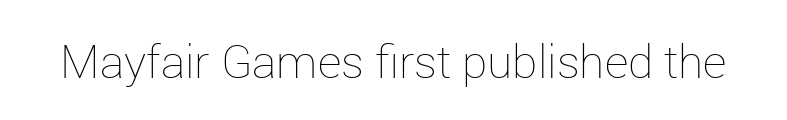
The image shows 46 px thin type, upright; set normal letter spacing, not underlined; low stroke contrast and a medium x-height.
